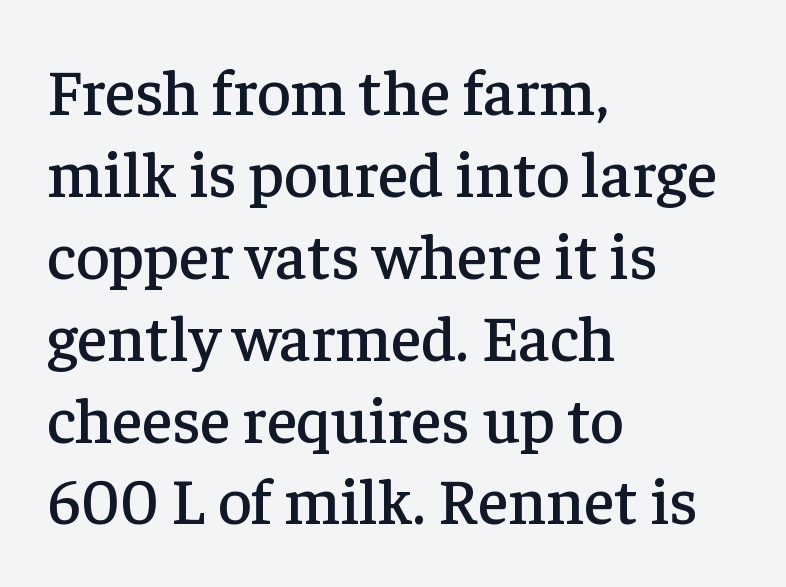
The image shows 65 px serif type, upright; set left-aligned, normal line spacing (1.26x), normal letter spacing, not underlined; low stroke contrast and a medium x-height.
